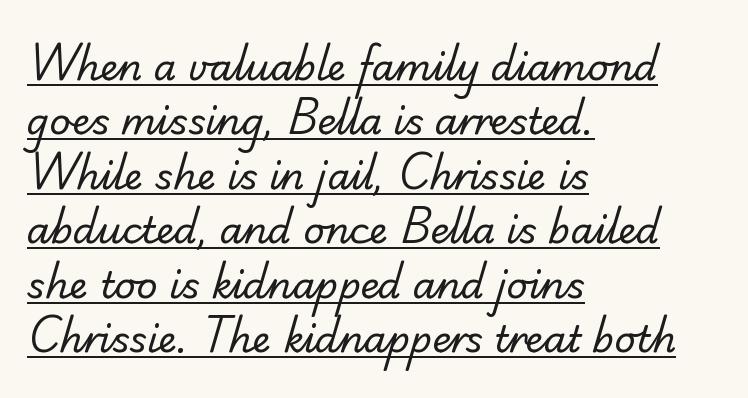
{"serif": "no", "bold": "no", "weight": "regular", "width": "normal", "stroke_contrast": "low", "x_height": "small", "monospaced": "no", "underline": "yes", "align": "left", "line_spacing": "normal", "line_spacing_ratio": 1.47, "letter_spacing": "normal", "letter_spacing_em": 0.0, "glyph_px": 37}
